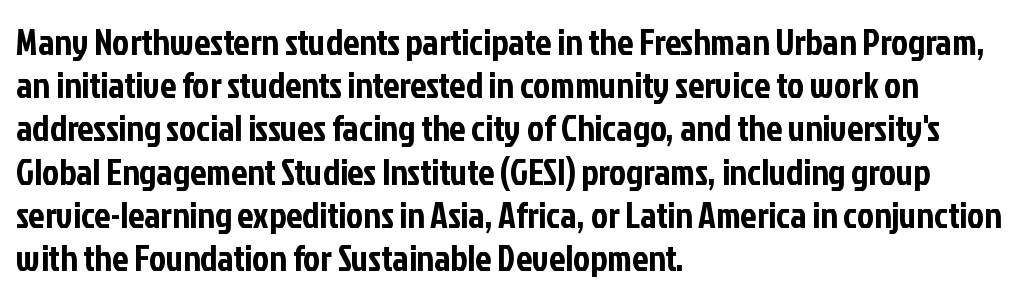
Q: Is the text italic (slanted)? A: No, it is upright.
Q: Is the typeface a serif or a sans-serif typeface? A: Sans-serif.
Q: Is the text underlined? A: No.
Q: How is the paragraph aligned? A: Left-aligned.
Q: Is the spacing between letters normal or unusually wide? A: Normal.
Q: Width (condensed, normal, or wide)? A: Condensed.
Q: Stroke contrast? A: Low.
Q: x-height? A: Medium.
Q: Monospaced? A: No.
